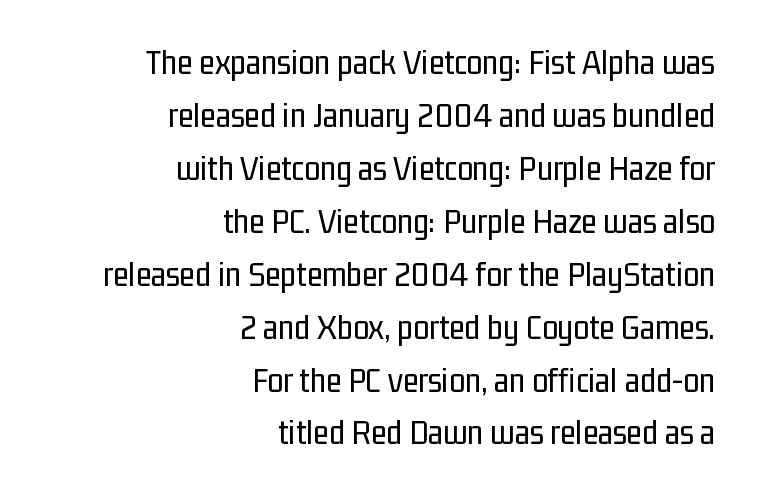
Q: Is the text bold? A: No.
Q: Is the text italic (slanted)? A: No, it is upright.
Q: Is the typeface a serif or a sans-serif typeface? A: Sans-serif.
Q: Is the text underlined? A: No.
Q: How is the paragraph aligned? A: Right-aligned.
Q: Is the spacing between letters normal or unusually wide? A: Normal.
Q: Is the spacing between lines tight, normal or loose? A: Normal.
Q: Width (condensed, normal, or wide)? A: Condensed.
Q: Stroke contrast? A: Low.
Q: x-height? A: Medium.
Q: Monospaced? A: No.
